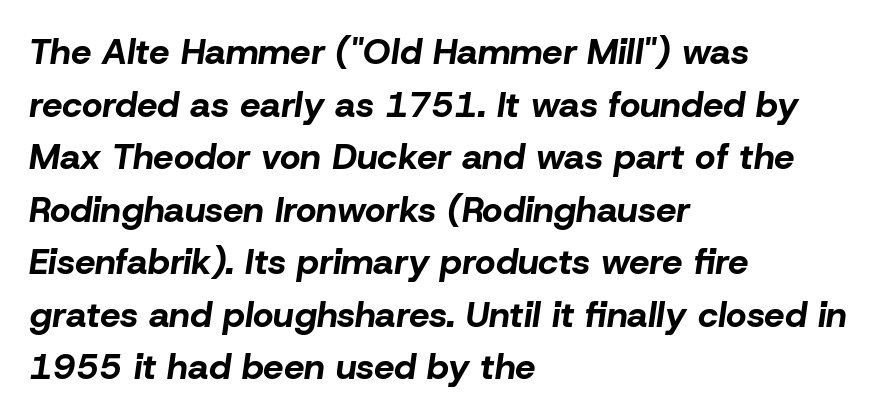
{"italic": "yes", "lean": "right", "slant_degrees": 8, "bold": "yes", "weight": "bold", "width": "normal", "stroke_contrast": "low", "x_height": "medium", "monospaced": "no", "underline": "no", "align": "left", "line_spacing": "normal", "line_spacing_ratio": 1.46, "letter_spacing": "normal", "letter_spacing_em": 0.0, "glyph_px": 36}
